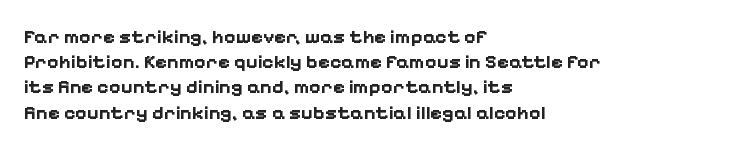
The image shows 20 px bold type, upright; set left-aligned, normal line spacing (1.26x), normal letter spacing, not underlined.
